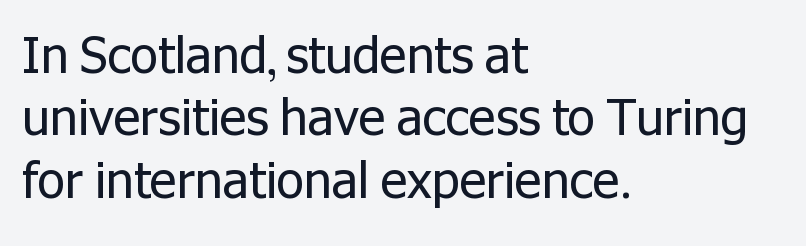
{"serif": "no", "italic": "no", "bold": "no", "weight": "regular", "width": "normal", "stroke_contrast": "low", "x_height": "medium", "monospaced": "no", "underline": "no", "align": "left", "line_spacing": "normal", "line_spacing_ratio": 1.25, "letter_spacing": "normal", "letter_spacing_em": 0.0, "glyph_px": 50}
